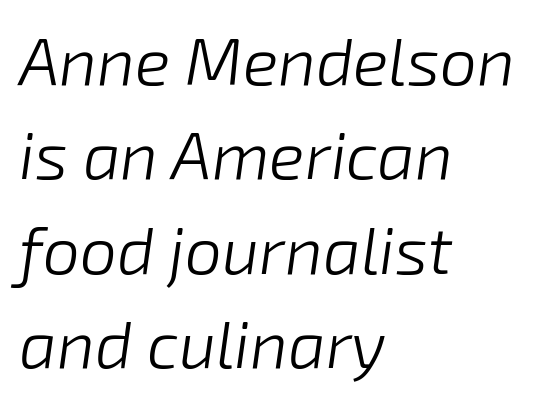
Q: Is the text bold? A: No.
Q: Is the text italic (slanted)? A: Yes, it leans right by about 8 degrees.
Q: Is the text underlined? A: No.
Q: How is the paragraph aligned? A: Left-aligned.
Q: Is the spacing between letters normal or unusually wide? A: Normal.
Q: Is the spacing between lines tight, normal or loose? A: Normal.
Q: Width (condensed, normal, or wide)? A: Normal.
Q: Stroke contrast? A: Low.
Q: x-height? A: Medium.
Q: Monospaced? A: No.
